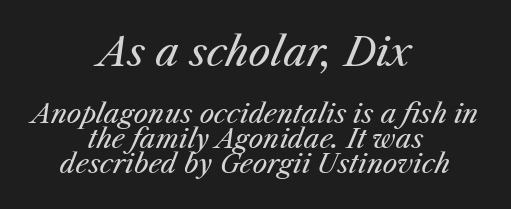
{"italic": "yes", "lean": "right", "slant_degrees": 25, "bold": "no", "weight": "regular", "width": "normal", "stroke_contrast": "medium", "x_height": "medium", "monospaced": "no", "underline": "no", "align": "center", "line_spacing": "tight", "line_spacing_ratio": 0.97, "letter_spacing": "normal", "letter_spacing_em": 0.0, "larger_block": "first", "size_ratio": 1.5, "glyph_px": 39}
